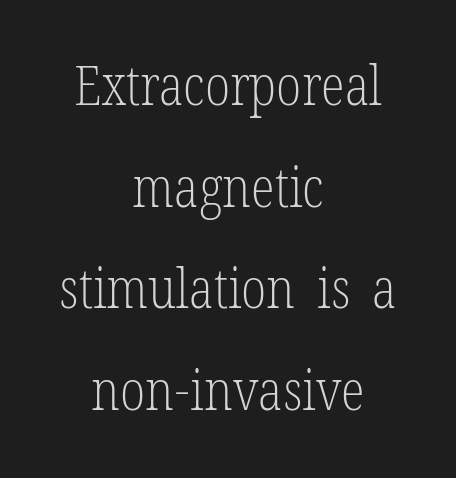
The image shows 55 px light, condensed serif type, upright; set centered, line spacing 1.85x, normal letter spacing, not underlined; low stroke contrast and a medium x-height.
